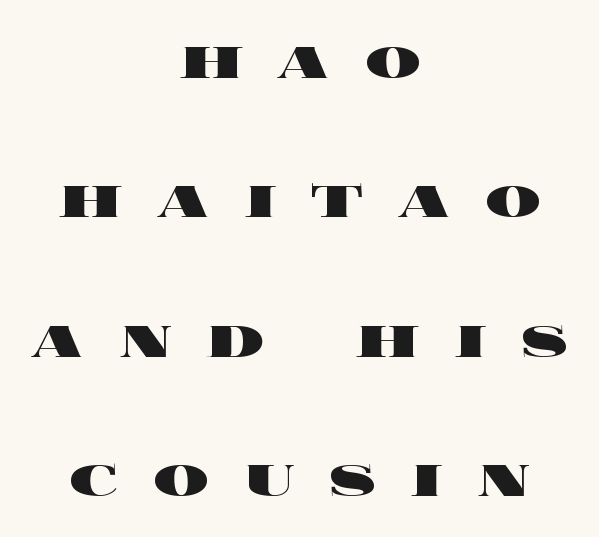
Characters follow at a spacing far wider than the type designer built in. Has an underline been added? It has not. Proportional: the letters do not fall into vertical columns. The glyphs have the mass of a bold cut. Italic? Not at all — the glyphs are vertical. Which margin do the lines hug? Neither — every line sits in the middle.
